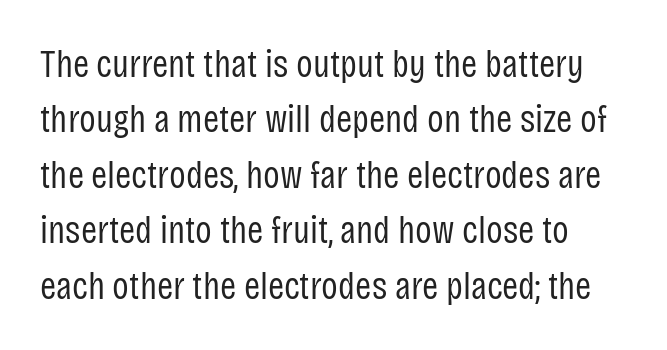
Q: Is the text bold? A: No.
Q: Is the text italic (slanted)? A: No, it is upright.
Q: Is the typeface a serif or a sans-serif typeface? A: Sans-serif.
Q: Is the text underlined? A: No.
Q: Is the spacing between letters normal or unusually wide? A: Normal.
Q: Is the spacing between lines tight, normal or loose? A: Normal.
Q: Width (condensed, normal, or wide)? A: Condensed.
Q: Stroke contrast? A: Low.
Q: x-height? A: Large.
Q: Monospaced? A: No.
